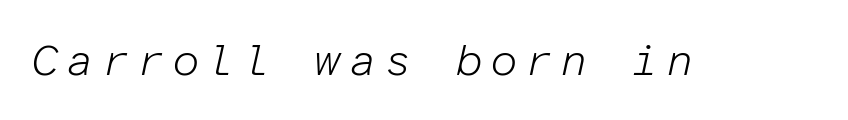
The glyphs look as if they've been sheared to an angle. Descenders are the only things crossing below the line. Note the uniform advance width — an 'i' takes as much space as an 'm'. Compared with a typical body face, this is equally light or lighter still.
